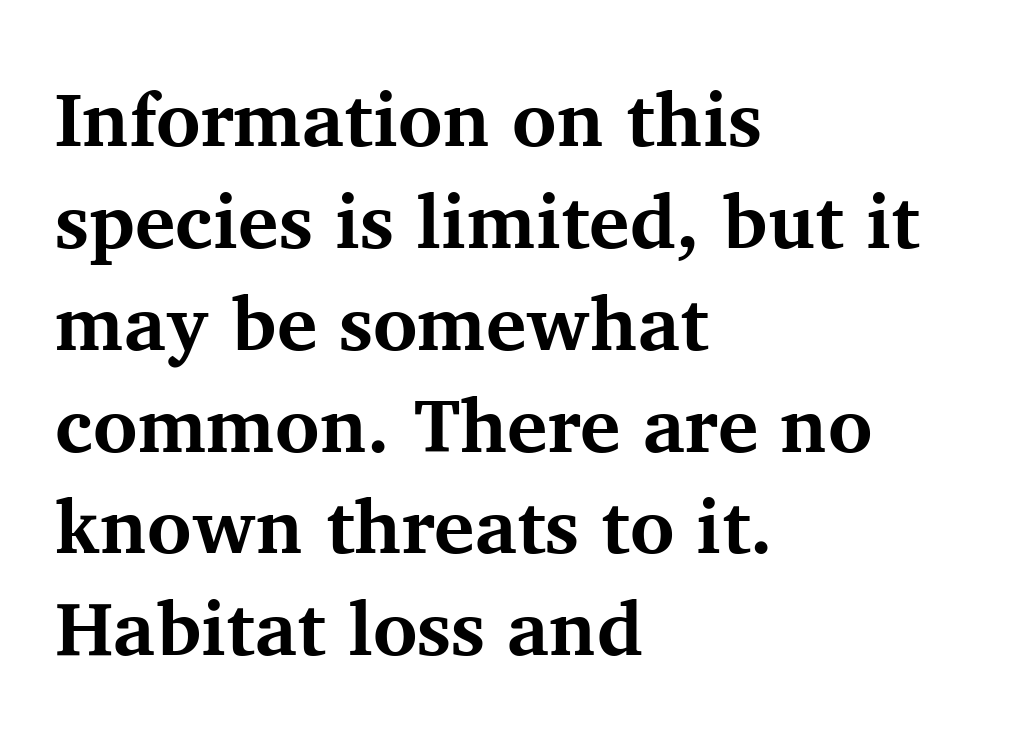
The image shows 76 px bold serif type, upright; set left-aligned, normal line spacing (1.34x), normal letter spacing, not underlined; medium stroke contrast and a medium x-height.
